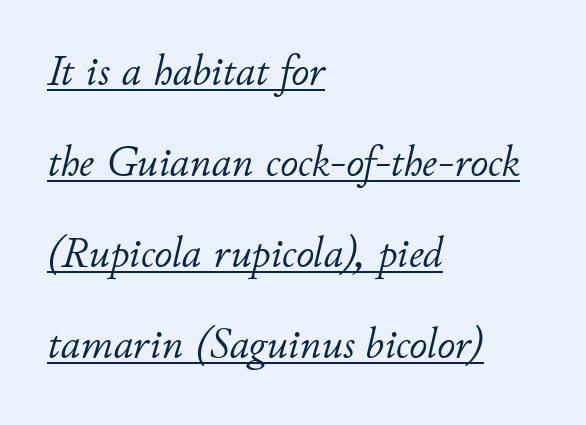
The image shows 44 px light type, italic (leaning right); set left-aligned, loose line spacing (2.07x), normal letter spacing, underlined; low stroke contrast and a small x-height.
